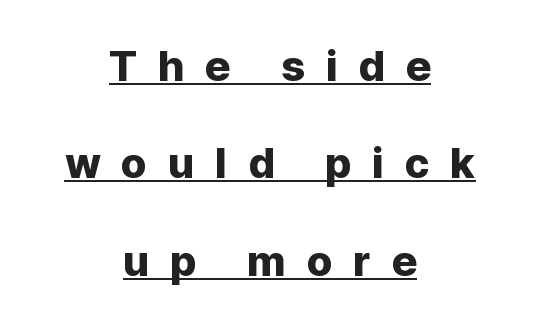
Notice the wide empty band between every row — that's loose leading. Short and long lines alike share a common midpoint. Quick note: underline on. Examine the stroke ends and you'll find no serifs. Quick note: not italic, upright. Each letter keeps its own natural width here, so spacing adapts to shape.
